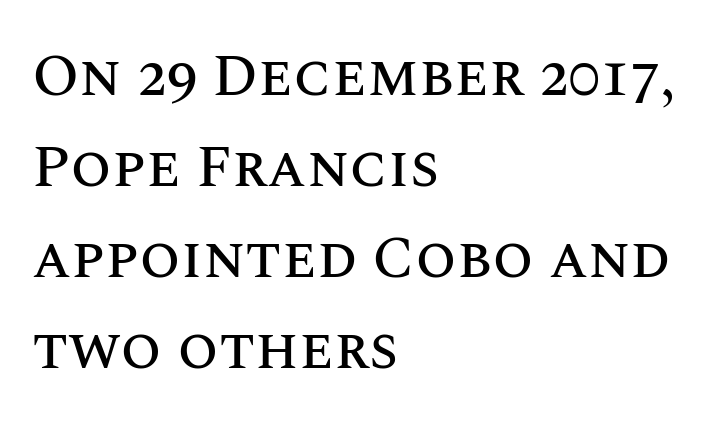
Italic? Not at all — the glyphs are vertical. Spacing verdict: proportional, widths tailored to each character. The words here are not underlined. Reading down the column, the eye jumps a familiar distance to each next line. Notice how the passage keeps a crisp vertical edge on the left only. Inter-character spacing is left at the font's built-in metrics.
